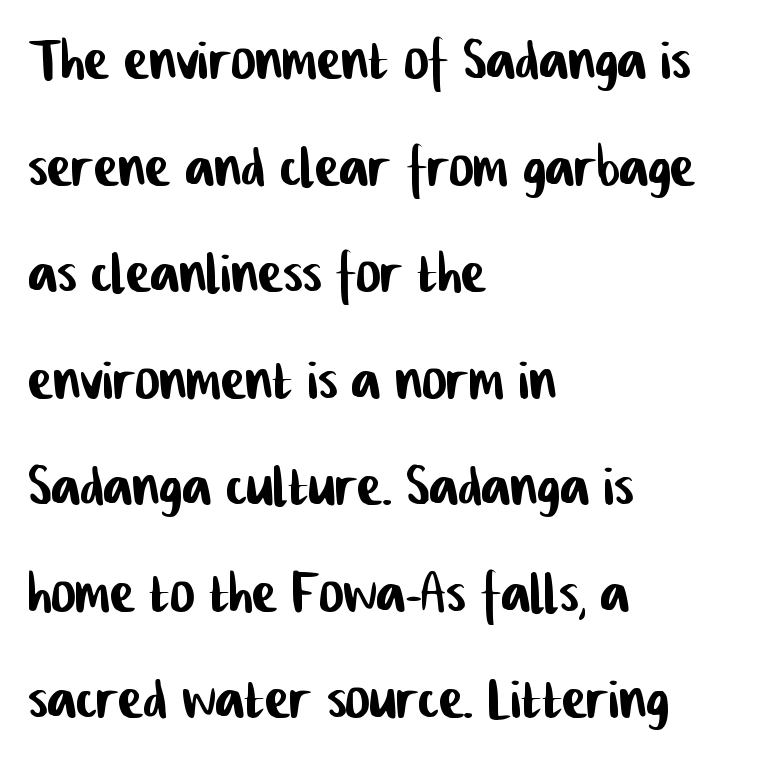
Clear beneath every line of the passage. Every row of glyphs begins at an identical x-position on the left. Character widths vary here, with narrow letters taking less room than wide ones. Regular leading.
